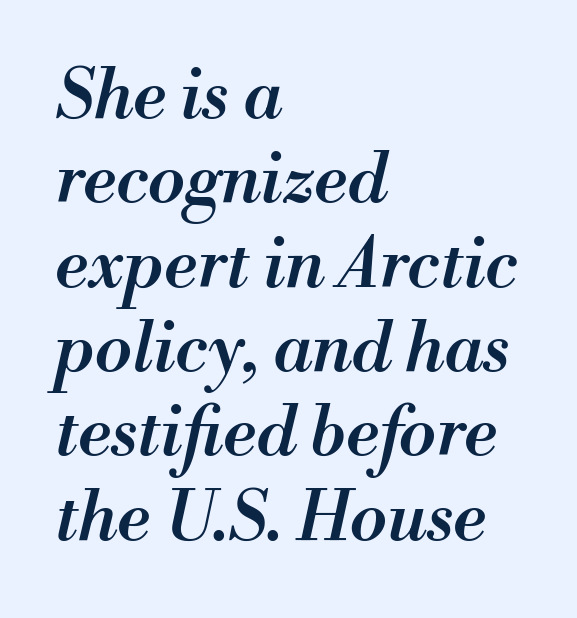
{"italic": "yes", "lean": "right", "slant_degrees": 13, "bold": "semi", "weight": "semibold", "width": "normal", "stroke_contrast": "medium", "x_height": "small", "monospaced": "no", "underline": "no", "align": "left", "line_spacing_ratio": 1.24, "letter_spacing": "normal", "letter_spacing_em": 0.0, "glyph_px": 68}
